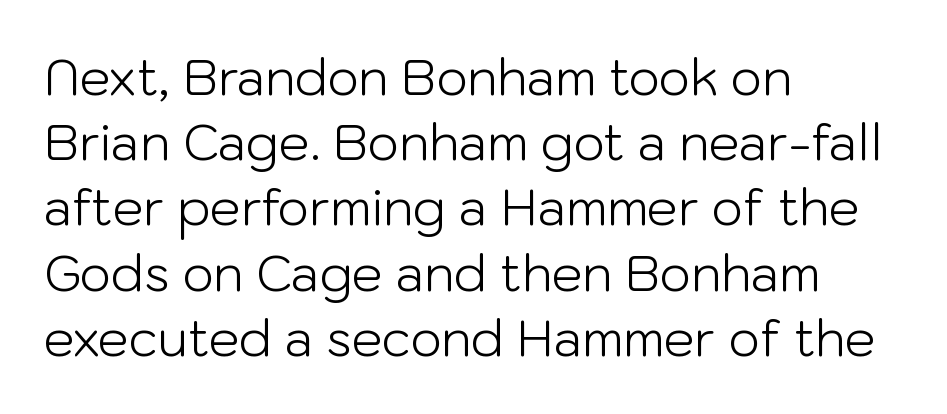
The image shows 49 px light sans-serif type, upright; set left-aligned, normal line spacing (1.33x), normal letter spacing, not underlined; low stroke contrast and a medium x-height.
